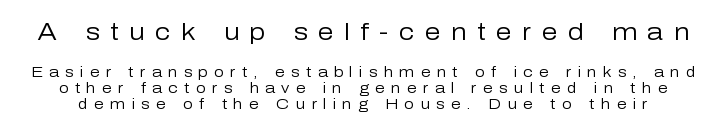
The image shows 23 px text type, upright; set tight line spacing (1.15x), unusually wide letter spacing (+0.45 em), not underlined; the first (top) block is 1.64x larger.
